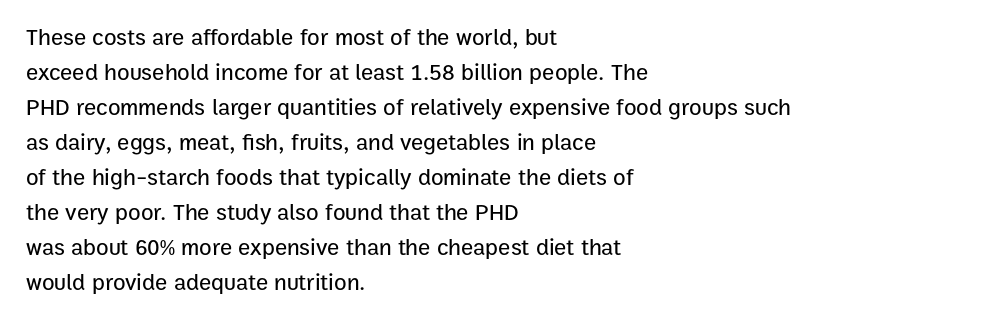
Q: Is the text italic (slanted)? A: No, it is upright.
Q: Is the text underlined? A: No.
Q: How is the paragraph aligned? A: Left-aligned.
Q: Is the spacing between letters normal or unusually wide? A: Normal.
Q: Is the spacing between lines tight, normal or loose? A: Normal.
